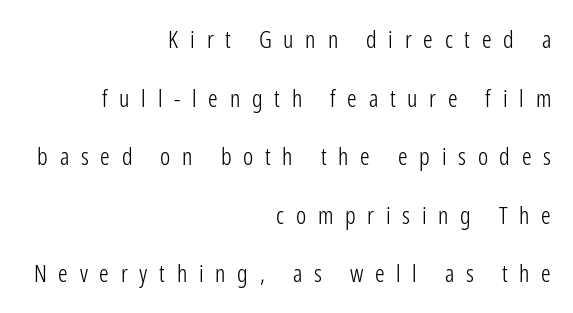
Q: Is the text bold? A: No.
Q: Is the text italic (slanted)? A: No, it is upright.
Q: Is the text underlined? A: No.
Q: How is the paragraph aligned? A: Right-aligned.
Q: Is the spacing between letters normal or unusually wide? A: Unusually wide.
Q: Is the spacing between lines tight, normal or loose? A: Loose.
